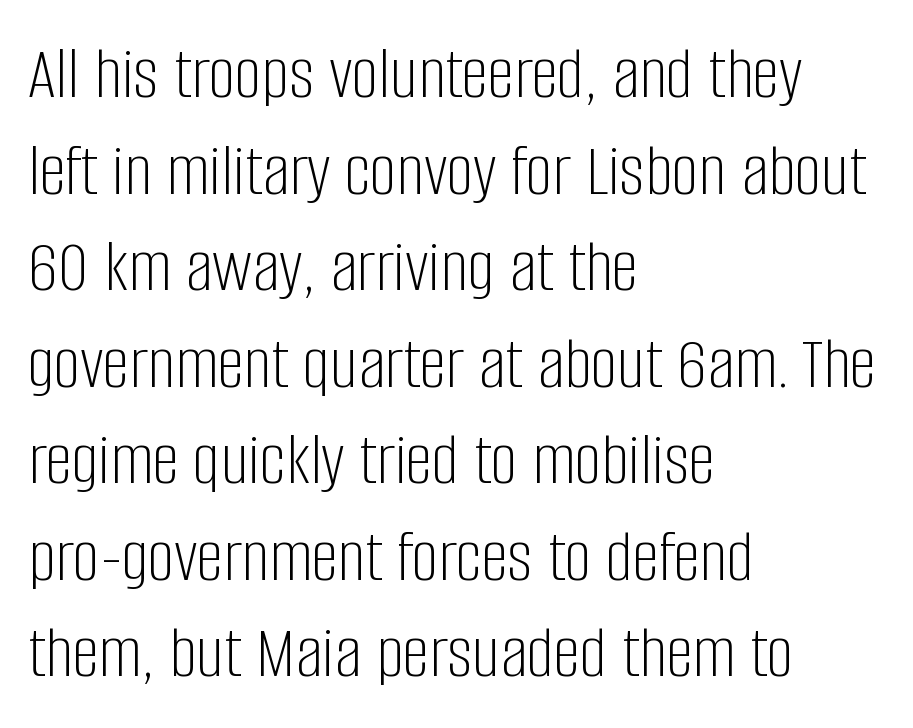
The passage shown is typeset with a sans-serif family. The face used here is proportionally spaced, like ordinary book or web type. The axis of the letterforms is exactly vertical. The typeface has the unassuming heft of standard copy or less. The strip under each line holds only bare page.
